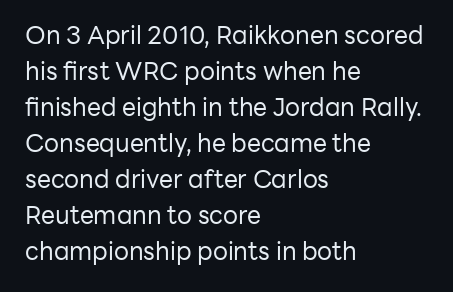
The rendering anchors every line to the left-hand side. Words appear dense and cohesive because spacing is normal. Does the leading feel generous? No, just average. A quiet, ordinary-to-light weight characterises the typeface.
